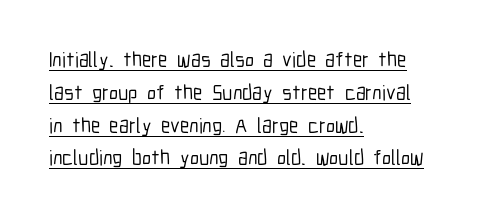
Alignment: flush left. A rule runs beneath these lines of type. Designer's note — italics off, roman on. The letters sit at their default tracking, neither squeezed nor spread. The rows are spaced the way most documents space them.
